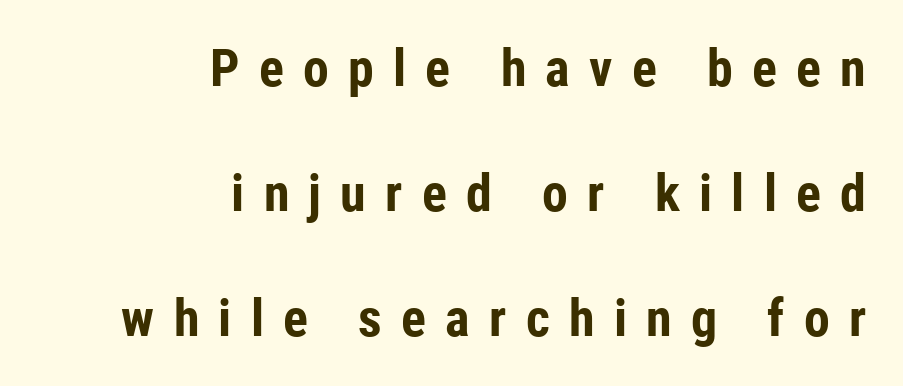
Q: Is the text bold? A: Yes.
Q: Is the text italic (slanted)? A: No, it is upright.
Q: Is the typeface a serif or a sans-serif typeface? A: Sans-serif.
Q: Is the text underlined? A: No.
Q: How is the paragraph aligned? A: Right-aligned.
Q: Is the spacing between letters normal or unusually wide? A: Unusually wide.
Q: Is the spacing between lines tight, normal or loose? A: Loose.
Q: Width (condensed, normal, or wide)? A: Condensed.
Q: Stroke contrast? A: Low.
Q: x-height? A: Medium.
Q: Monospaced? A: No.
